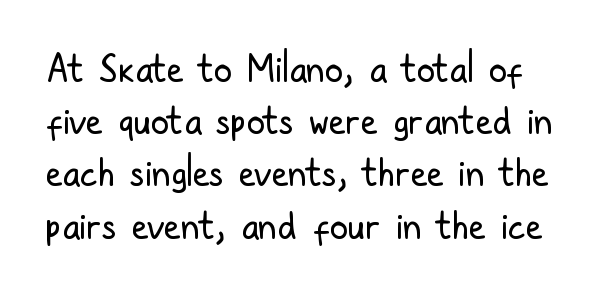
{"serif": "no", "italic": "no", "bold": "no", "weight": "regular", "width": "condensed", "stroke_contrast": "low", "x_height": "medium", "monospaced": "no", "underline": "no", "line_spacing": "normal", "line_spacing_ratio": 1.41, "letter_spacing": "normal", "letter_spacing_em": 0.0, "glyph_px": 37}
